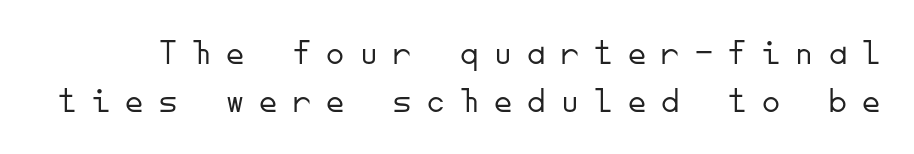
The image shows 36 px light sans-serif type, upright, monospaced; set normal line spacing (1.34x), unusually wide letter spacing (+0.43 em), not underlined; low stroke contrast and a small x-height.
